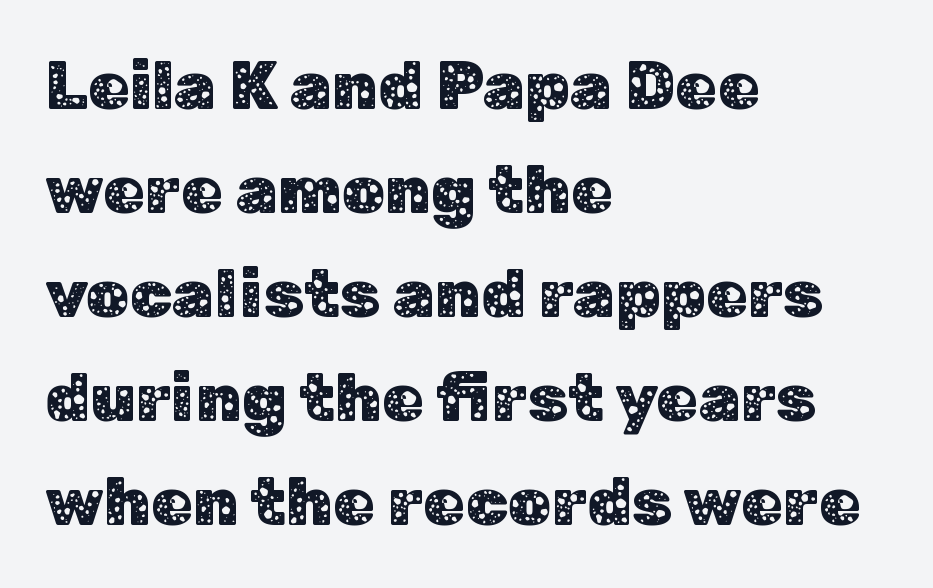
The image shows 68 px sans-serif type, upright; set left-aligned, normal line spacing (1.53x), normal letter spacing, not underlined; low stroke contrast and a medium x-height.
